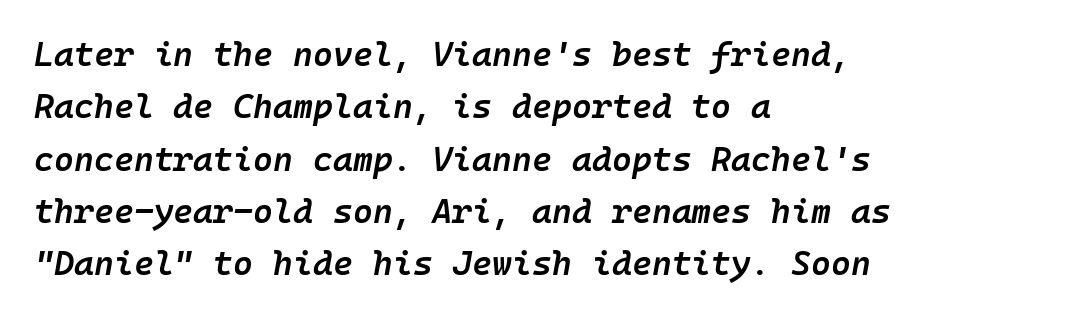
{"italic": "yes", "lean": "right", "slant_degrees": 10, "bold": "semi", "weight": "semibold", "width": "normal", "stroke_contrast": "low", "x_height": "medium", "underline": "no", "align": "left", "line_spacing": "normal", "line_spacing_ratio": 1.54, "letter_spacing": "normal", "letter_spacing_em": 0.0, "glyph_px": 34}
